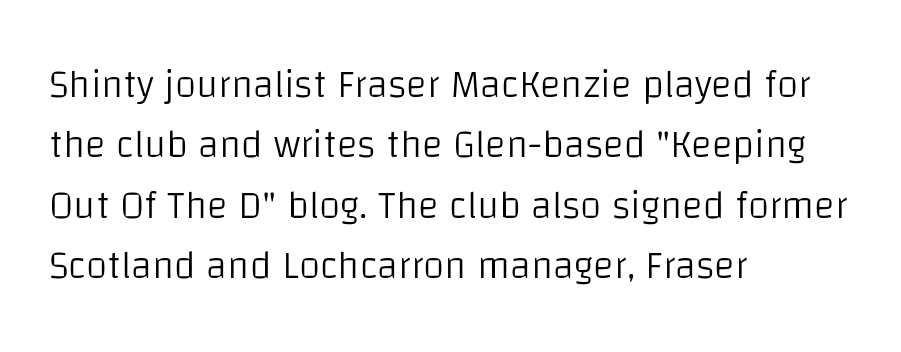
Compared with a typical body face, this is equally light or lighter still. The letterforms sit shoulder to shoulder at normal distance. Designer's note — italics off, roman on. The typeface chosen for these lines omits serifs. You could not count columns in this text — the font is proportionally spaced.
